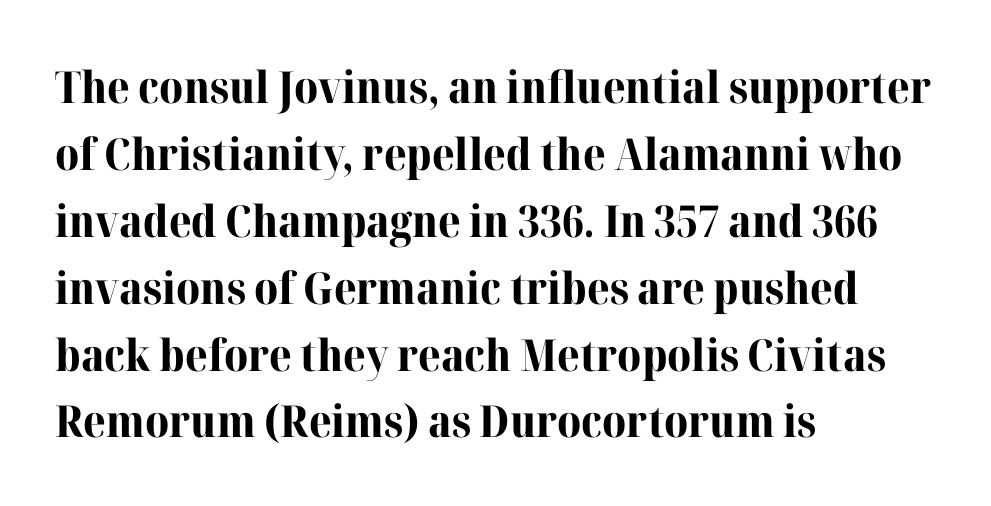
The image shows 44 px bold serif type, upright; set left-aligned, normal line spacing (1.52x), normal letter spacing, not underlined; high stroke contrast and a medium x-height.
